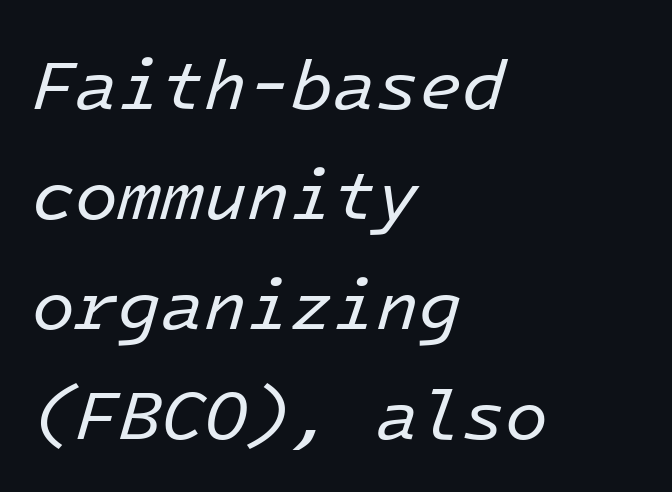
Q: Is the text bold? A: No.
Q: Is the text italic (slanted)? A: Yes, it leans right by about 16 degrees.
Q: Is the text underlined? A: No.
Q: How is the paragraph aligned? A: Left-aligned.
Q: Is the spacing between letters normal or unusually wide? A: Normal.
Q: Is the spacing between lines tight, normal or loose? A: Normal.
Q: Width (condensed, normal, or wide)? A: Normal.
Q: Stroke contrast? A: Low.
Q: x-height? A: Medium.
Q: Monospaced? A: Yes.
